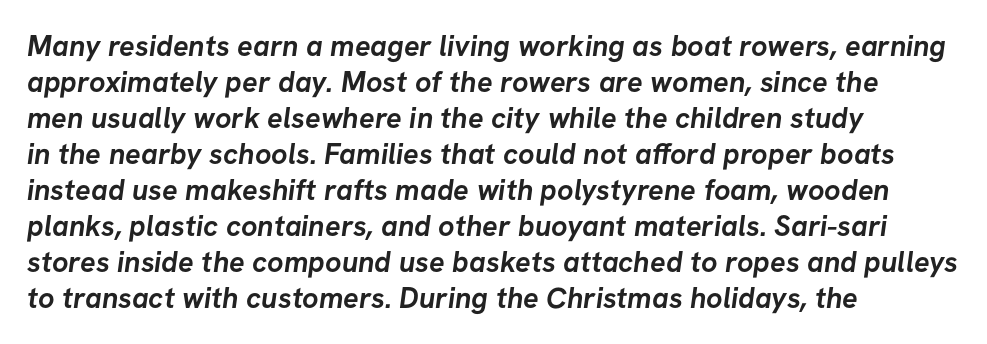
The image shows 29 px semibold sans-serif type; set left-aligned, line spacing 1.24x, normal letter spacing, not underlined; low stroke contrast and a medium x-height.
